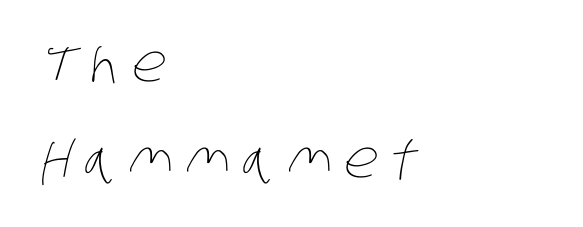
Q: Is the text bold? A: No.
Q: Is the text underlined? A: No.
Q: How is the paragraph aligned? A: Left-aligned.
Q: Is the spacing between letters normal or unusually wide? A: Unusually wide.
Q: Width (condensed, normal, or wide)? A: Condensed.
Q: Stroke contrast? A: Low.
Q: x-height? A: Large.
Q: Monospaced? A: No.
